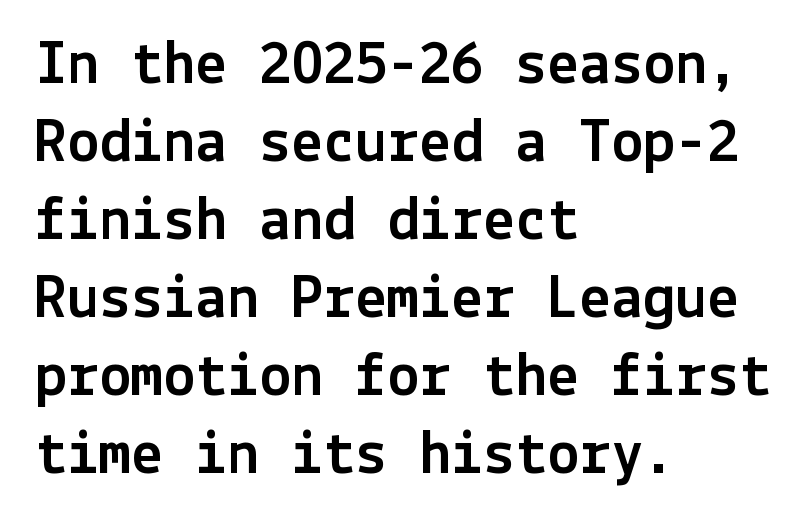
{"serif": "no", "italic": "no", "width": "normal", "x_height": "medium", "underline": "no", "align": "left", "line_spacing_ratio": 1.22, "letter_spacing": "normal", "letter_spacing_em": 0.0, "glyph_px": 64}
